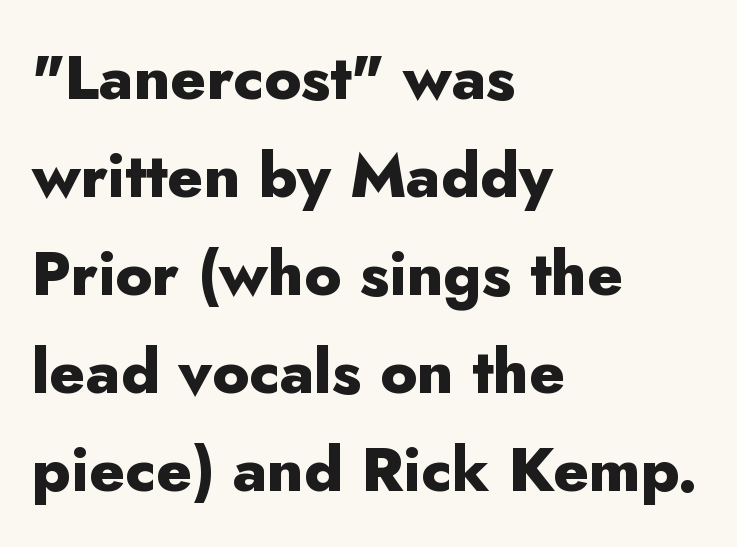
Q: Is the text bold? A: Yes.
Q: Is the text italic (slanted)? A: No, it is upright.
Q: Is the typeface a serif or a sans-serif typeface? A: Sans-serif.
Q: Is the text underlined? A: No.
Q: How is the paragraph aligned? A: Left-aligned.
Q: Is the spacing between letters normal or unusually wide? A: Normal.
Q: Is the spacing between lines tight, normal or loose? A: Normal.
Q: Width (condensed, normal, or wide)? A: Normal.
Q: Stroke contrast? A: Low.
Q: x-height? A: Small.
Q: Monospaced? A: No.
